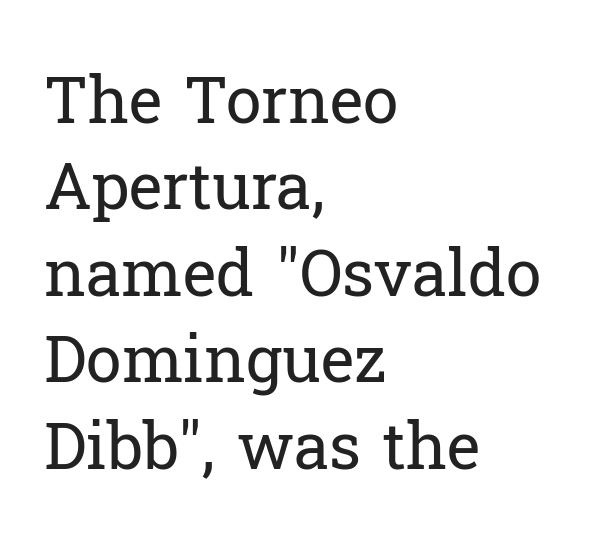
Little horizontal feet cap the strokes, marking this as serif type. A normal amount of white space separates one row of letters from the next. The strokes are not fattened; the text isn't bold. Glance below the letters and you will spot only blank space.
